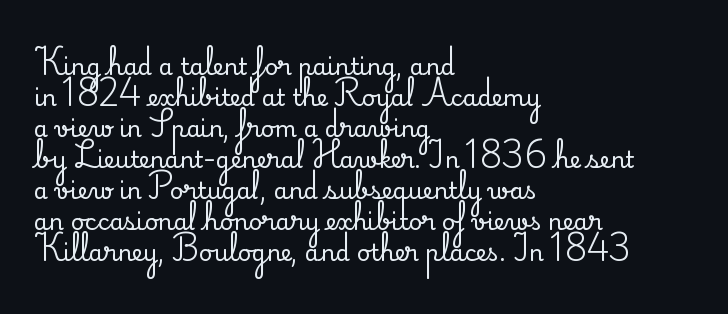
Q: Is the text italic (slanted)? A: No, it is upright.
Q: Is the text underlined? A: No.
Q: How is the paragraph aligned? A: Left-aligned.
Q: Is the spacing between letters normal or unusually wide? A: Normal.
Q: Is the spacing between lines tight, normal or loose? A: Normal.
